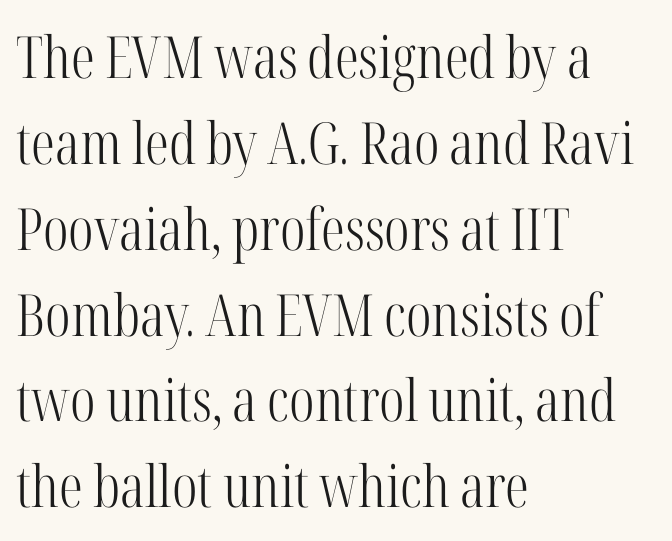
The image shows 58 px light, condensed serif type, upright; set left-aligned, normal line spacing (1.48x), normal letter spacing, not underlined; high stroke contrast and a medium x-height.
